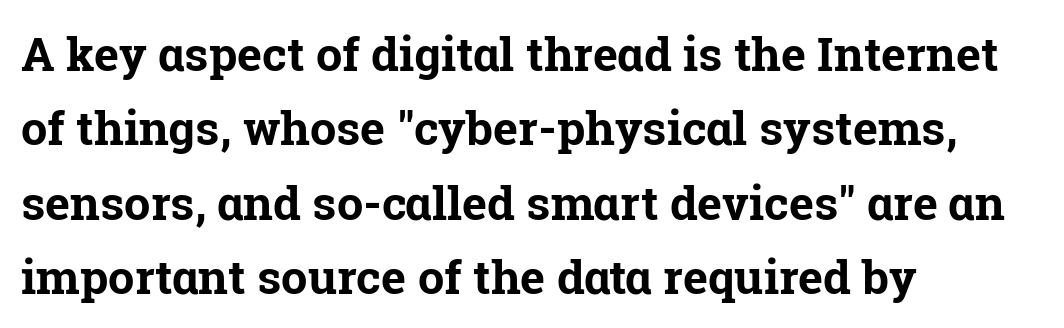
{"serif": "yes", "italic": "no", "bold": "yes", "weight": "bold", "width": "normal", "stroke_contrast": "low", "x_height": "medium", "monospaced": "no", "underline": "no", "align": "left", "line_spacing": "normal", "line_spacing_ratio": 1.58, "letter_spacing": "normal", "letter_spacing_em": 0.0, "glyph_px": 47}
